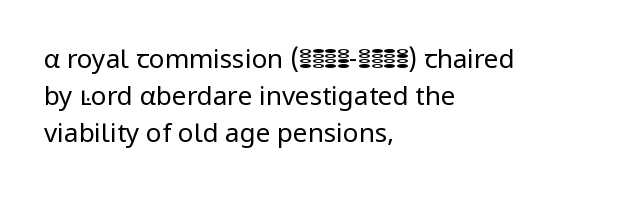
The image shows 26 px text type, upright; set left-aligned, normal line spacing (1.42x), normal letter spacing, not underlined.
